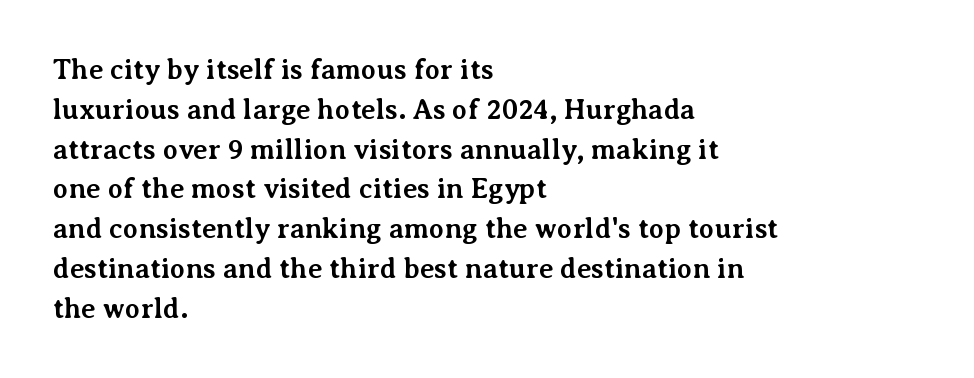
Upright lettering throughout. Students, this is bold: see how much ink each stroke carries. Horizontally, the lines are justified to the leading edge only. These lines are rendered in a variable-pitch font. The specimen omits any rule beneath the text block's lines.
